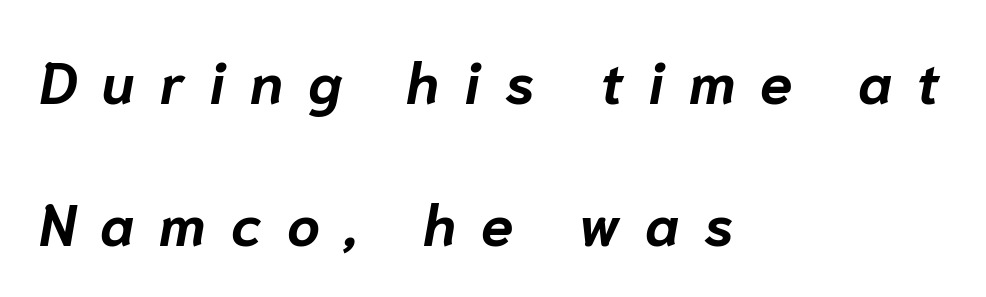
You could not count columns in this text — the font is proportionally spaced. In terms of letterspacing, this is a distinctly airy, spread setting. Heavy-handed strokes throughout: this text is bold. Short and long lines alike share a common starting point at left. This rendering features lettering with no underline.
